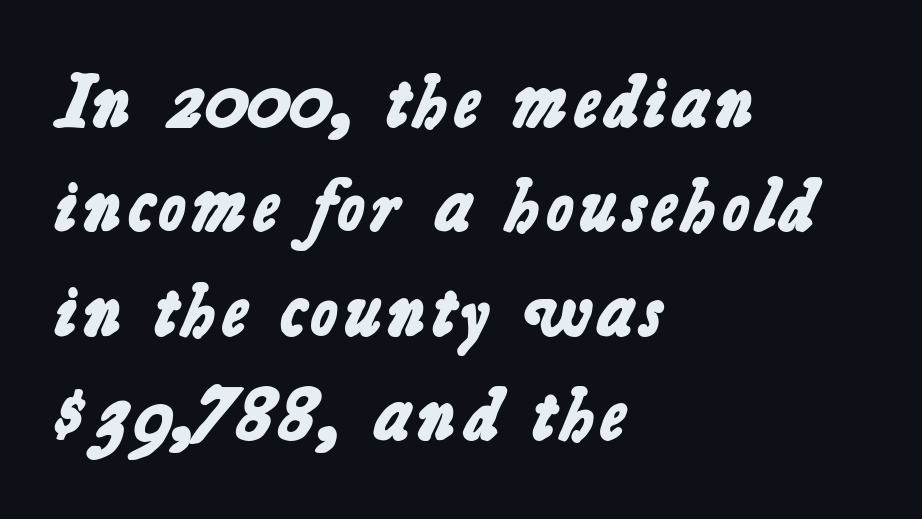
{"serif": "no", "bold": "yes", "weight": "bold", "width": "normal", "stroke_contrast": "low", "x_height": "medium", "monospaced": "no", "underline": "no", "align": "left", "line_spacing": "normal", "line_spacing_ratio": 1.41, "letter_spacing": "normal", "letter_spacing_em": 0.0, "glyph_px": 74}
